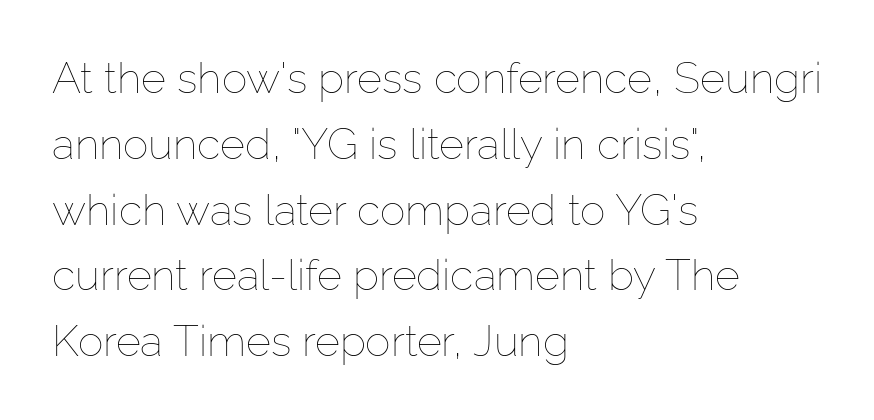
Every row of glyphs begins at an identical x-position on the left. Do the characters align in a grid? No, the font is proportional. Each stroke keeps to a modest, everyday thickness or less. Do the letters lean? They stand straight. The baseline area is clear.
